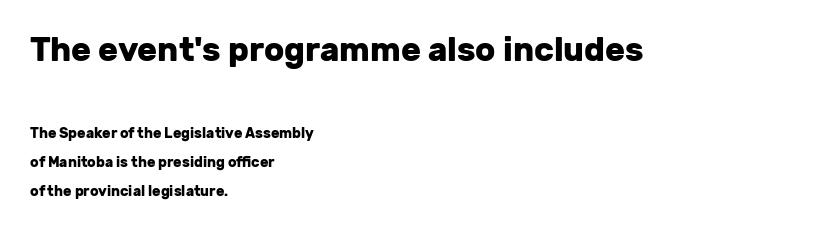
{"serif": "no", "italic": "no", "bold": "yes", "weight": "heavy", "width": "normal", "stroke_contrast": "low", "x_height": "medium", "monospaced": "no", "underline": "no", "align": "left", "line_spacing": "loose", "line_spacing_ratio": 2.06, "letter_spacing": "normal", "letter_spacing_em": 0.0, "larger_block": "first", "size_ratio": 2.36, "glyph_px": 33}
